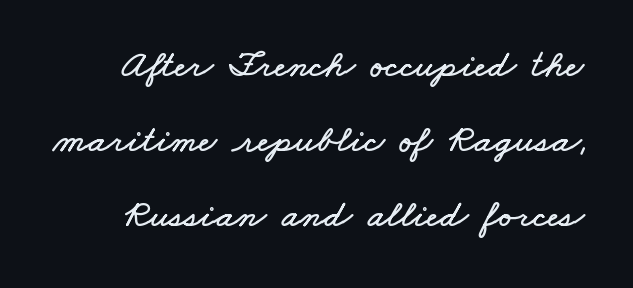
What stands out about the letter spacing? Nothing — it is the standard amount. Proportional: the letters do not fall into vertical columns. Descenders hang freely into open space. Does the leading feel generous? Absolutely, it's lavish.
